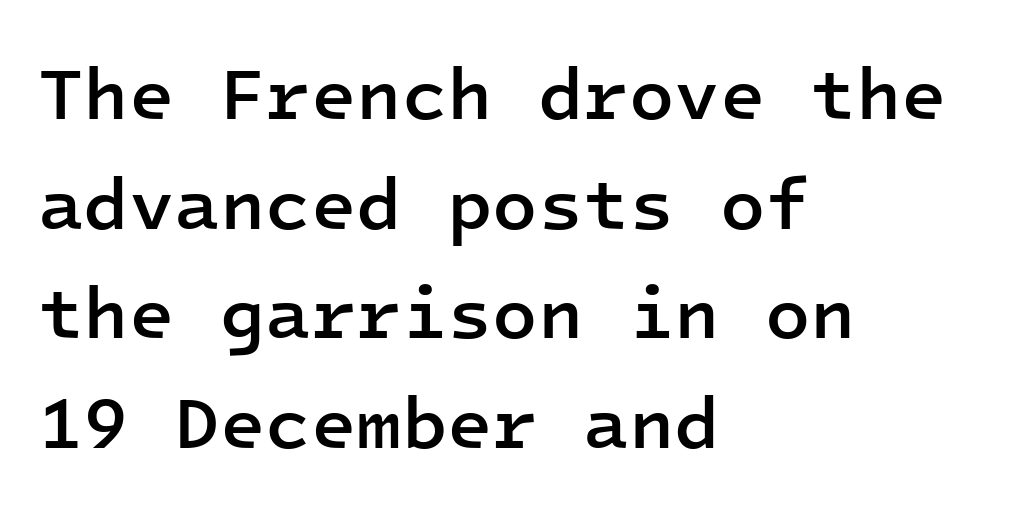
Horizontal alignment here is leftward, the default for most running prose. Characters remain perfectly vertical along every line. Looks like terminal output: every glyph gets an equal slot. Tracking here is standard; glyphs follow each other at the usual distance. Is the type bold? Partly — it's a semibold, heavier than regular but not fully bold. To sum up the face: it is a sans, with no serifs.
